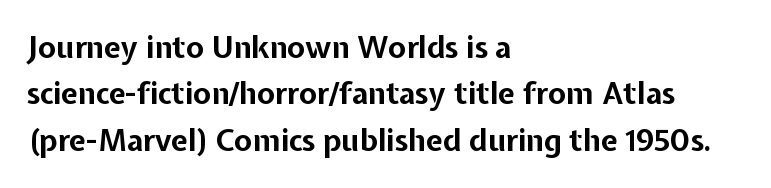
The image shows 30 px bold sans-serif type, upright; set left-aligned, normal line spacing (1.55x), normal letter spacing, not underlined; low stroke contrast and a medium x-height.
